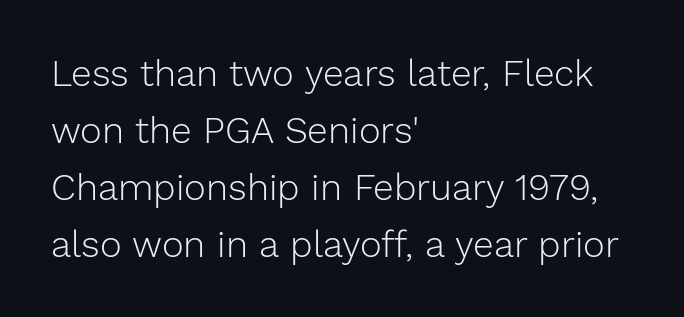
{"serif": "no", "italic": "no", "bold": "no", "weight": "light", "width": "normal", "stroke_contrast": "low", "x_height": "medium", "monospaced": "no", "underline": "no", "align": "left", "line_spacing": "normal", "line_spacing_ratio": 1.54, "letter_spacing": "normal", "letter_spacing_em": 0.0, "glyph_px": 37}
